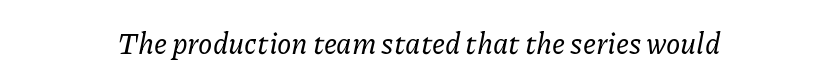
{"serif": "yes", "italic": "yes", "lean": "right", "slant_degrees": 11, "width": "normal", "stroke_contrast": "low", "x_height": "medium", "monospaced": "no", "underline": "no", "letter_spacing": "normal", "letter_spacing_em": 0.0, "glyph_px": 29}
